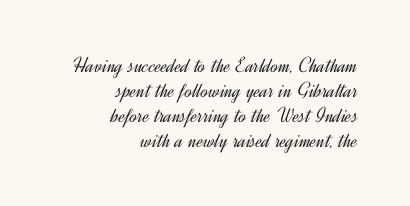
{"bold": "no", "underline": "no", "align": "right", "line_spacing": "tight", "line_spacing_ratio": 1.13, "letter_spacing": "normal", "letter_spacing_em": 0.0, "glyph_px": 22}
